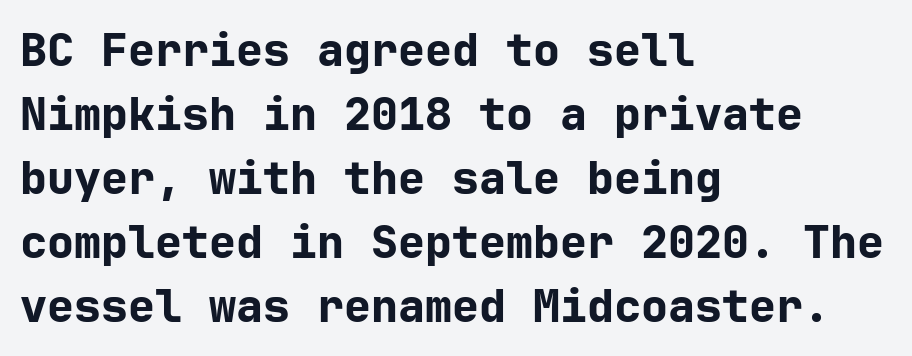
The image shows 45 px bold sans-serif type, upright; set left-aligned, normal line spacing (1.42x), normal letter spacing, not underlined; low stroke contrast and a medium x-height.
